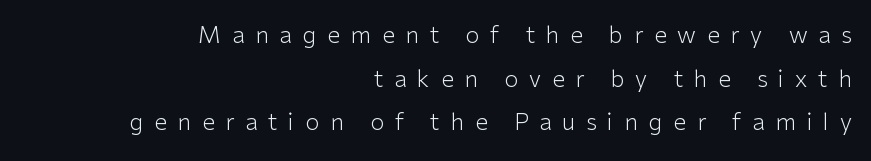
Q: Is the text bold? A: No.
Q: Is the text italic (slanted)? A: No, it is upright.
Q: Is the text underlined? A: No.
Q: How is the paragraph aligned? A: Right-aligned.
Q: Is the spacing between letters normal or unusually wide? A: Unusually wide.
Q: Is the spacing between lines tight, normal or loose? A: Loose.
